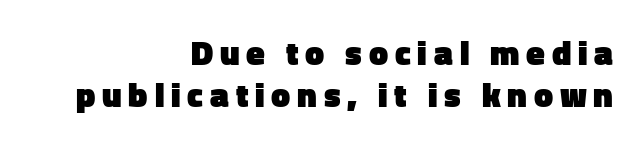
{"serif": "no", "italic": "no", "bold": "yes", "weight": "heavy", "width": "normal", "stroke_contrast": "low", "x_height": "medium", "monospaced": "no", "underline": "no", "align": "right", "line_spacing_ratio": 1.24, "letter_spacing": "wide", "letter_spacing_em": 0.2, "glyph_px": 34}
